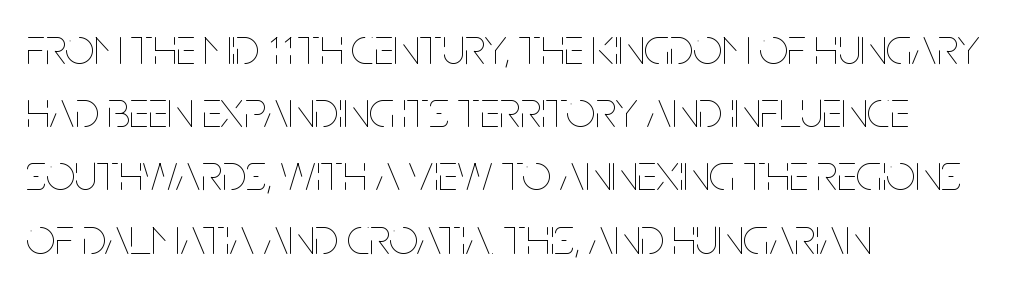
Q: Is the text bold? A: No.
Q: Is the text italic (slanted)? A: No, it is upright.
Q: Is the text underlined? A: No.
Q: How is the paragraph aligned? A: Left-aligned.
Q: Is the spacing between letters normal or unusually wide? A: Normal.
Q: Width (condensed, normal, or wide)? A: Condensed.
Q: Stroke contrast? A: Low.
Q: x-height? A: Large.
Q: Monospaced? A: No.
